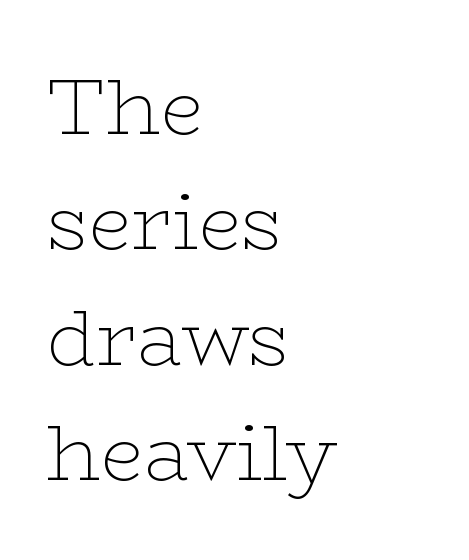
The image shows 78 px thin, wide serif type, upright; set left-aligned, normal line spacing (1.48x), normal letter spacing, not underlined; low stroke contrast and a medium x-height.
